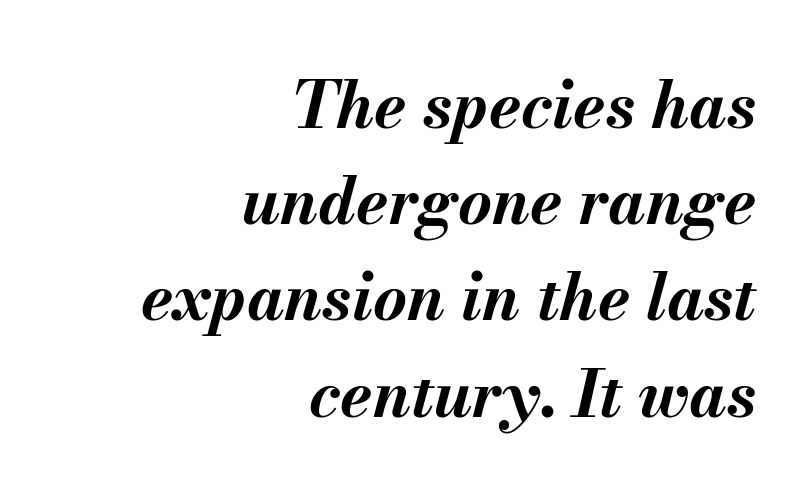
Q: Is the text bold? A: Yes.
Q: Is the text italic (slanted)? A: Yes, it leans right by about 13 degrees.
Q: Is the text underlined? A: No.
Q: How is the paragraph aligned? A: Right-aligned.
Q: Is the spacing between letters normal or unusually wide? A: Normal.
Q: Is the spacing between lines tight, normal or loose? A: Normal.
Q: Width (condensed, normal, or wide)? A: Normal.
Q: Stroke contrast? A: Medium.
Q: x-height? A: Small.
Q: Monospaced? A: No.
